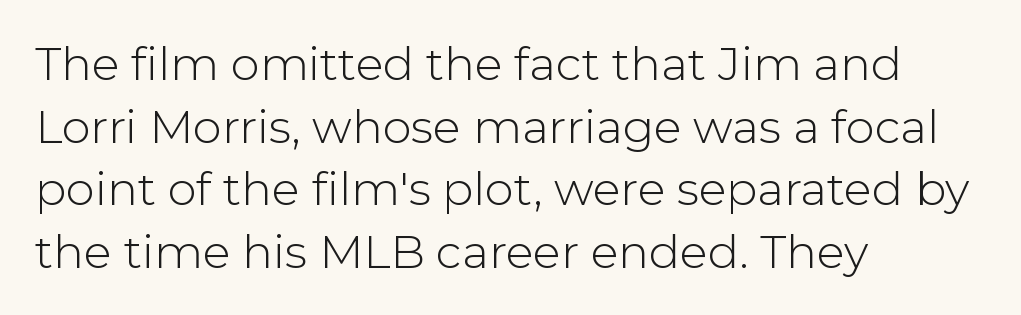
The glyphs in this specimen are sans serif. Posture: straight, roman, zero tilt. No chunkiness to these letters — they're not bold. The paragraph shown leans on its left margin.
